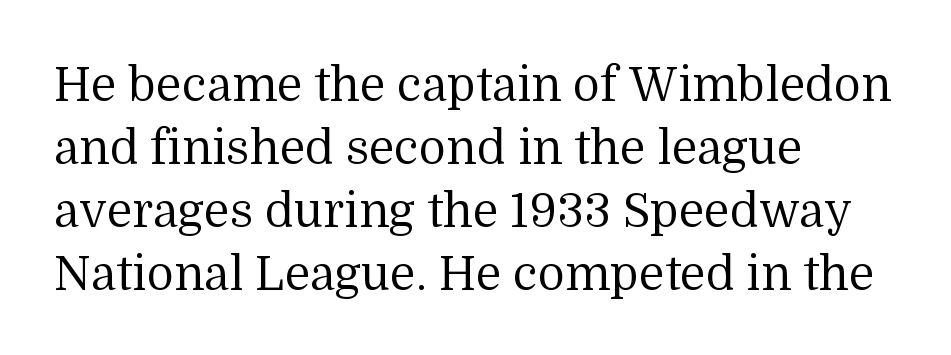
{"serif": "yes", "italic": "no", "bold": "no", "weight": "regular", "width": "normal", "stroke_contrast": "medium", "x_height": "medium", "monospaced": "no", "underline": "no", "align": "left", "line_spacing": "normal", "line_spacing_ratio": 1.34, "letter_spacing": "normal", "letter_spacing_em": 0.0, "glyph_px": 47}
